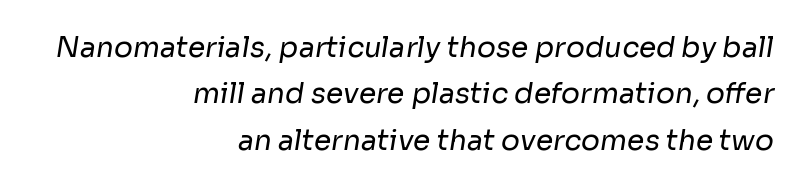
The baseline area is clear. Students, observe: this is what conventionally led text looks like. Short note: letters normally spaced. The weight would be labelled regular, book, light, or lighter still.
